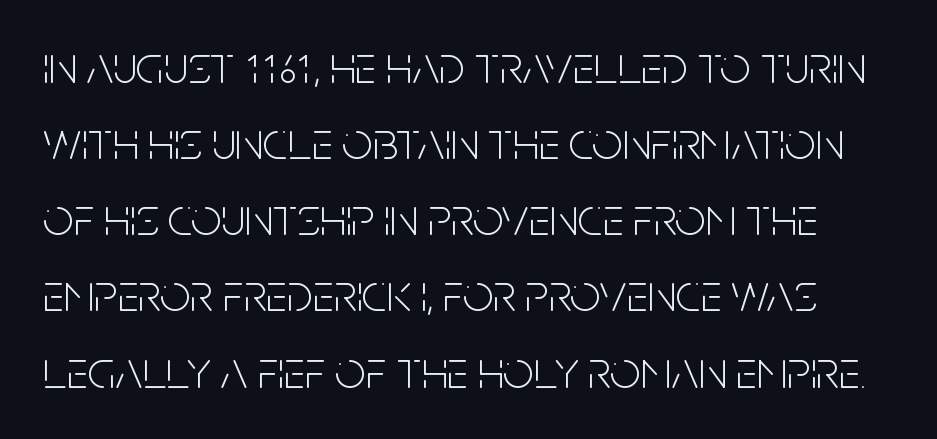
{"serif": "no", "italic": "no", "bold": "no", "weight": "light", "width": "condensed", "stroke_contrast": "low", "x_height": "large", "monospaced": "no", "underline": "no", "line_spacing": "normal", "line_spacing_ratio": 1.41, "letter_spacing": "normal", "letter_spacing_em": 0.0, "glyph_px": 54}
